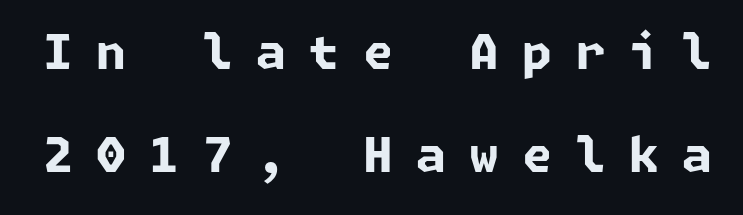
Honestly, the letter spacing is so wide it's the main thing you notice. The type family on display is of the sans-serif kind. If you measured baseline to baseline, you'd find a long distance. The foot of each line stays bare and open. Strong, thick strokes mark this as bold type.
